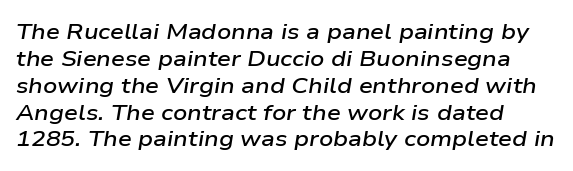
The image shows 22 px text type, italic (leaning right); set line spacing 1.22x, normal letter spacing, not underlined.
